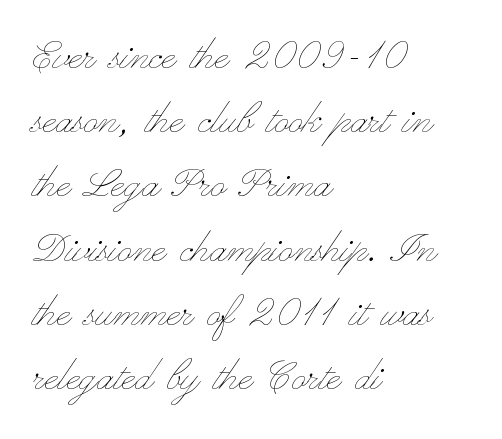
{"bold": "no", "weight": "thin", "width": "wide", "stroke_contrast": "low", "x_height": "small", "monospaced": "no", "underline": "no", "align": "left", "line_spacing": "normal", "line_spacing_ratio": 1.31, "letter_spacing": "normal", "letter_spacing_em": 0.0, "glyph_px": 49}
